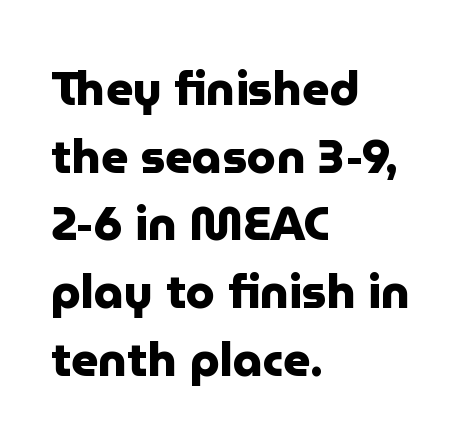
Q: Is the text bold? A: Yes.
Q: Is the text italic (slanted)? A: No, it is upright.
Q: Is the typeface a serif or a sans-serif typeface? A: Sans-serif.
Q: Is the text underlined? A: No.
Q: How is the paragraph aligned? A: Left-aligned.
Q: Is the spacing between letters normal or unusually wide? A: Normal.
Q: Is the spacing between lines tight, normal or loose? A: Normal.
Q: Width (condensed, normal, or wide)? A: Normal.
Q: Stroke contrast? A: Low.
Q: x-height? A: Medium.
Q: Monospaced? A: No.
